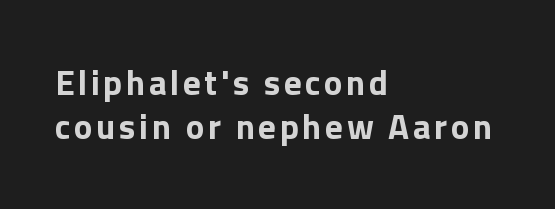
Q: Is the text bold? A: Yes.
Q: Is the text italic (slanted)? A: No, it is upright.
Q: Is the typeface a serif or a sans-serif typeface? A: Sans-serif.
Q: Is the text underlined? A: No.
Q: How is the paragraph aligned? A: Left-aligned.
Q: Is the spacing between lines tight, normal or loose? A: Normal.
Q: Width (condensed, normal, or wide)? A: Normal.
Q: x-height? A: Medium.
Q: Monospaced? A: No.
